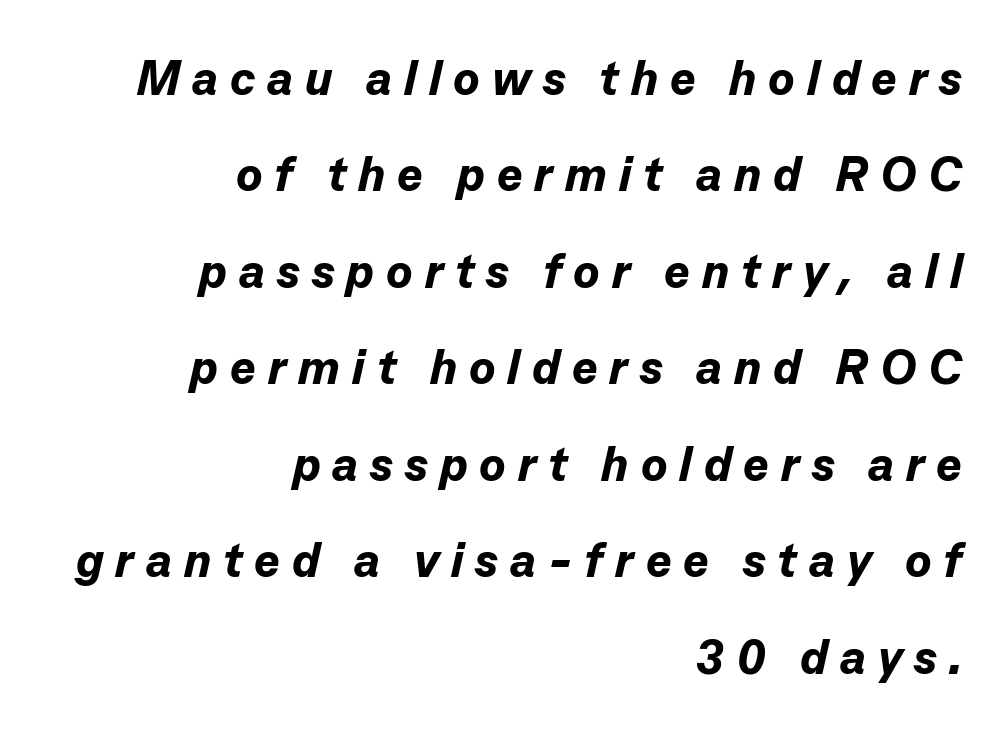
Q: Is the text bold? A: Yes.
Q: Is the text italic (slanted)? A: Yes, it leans right by about 13 degrees.
Q: Is the text underlined? A: No.
Q: How is the paragraph aligned? A: Right-aligned.
Q: Is the spacing between letters normal or unusually wide? A: Unusually wide.
Q: Is the spacing between lines tight, normal or loose? A: Loose.
Q: Width (condensed, normal, or wide)? A: Normal.
Q: Stroke contrast? A: Low.
Q: x-height? A: Medium.
Q: Monospaced? A: No.
